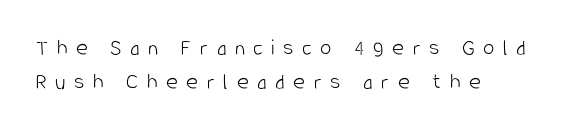
{"italic": "no", "bold": "no", "underline": "no", "align": "left", "line_spacing": "normal", "line_spacing_ratio": 1.46, "letter_spacing": "wide", "letter_spacing_em": 0.37, "glyph_px": 23}
